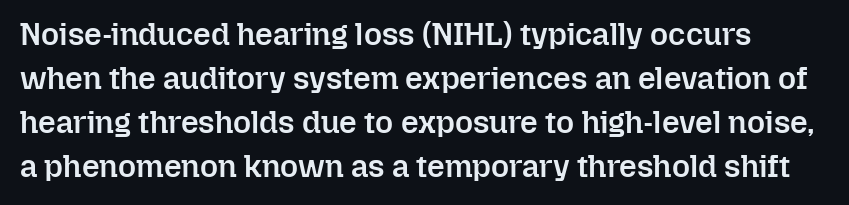
Q: Is the text bold? A: Semi-bold.
Q: Is the text italic (slanted)? A: No, it is upright.
Q: Is the text underlined? A: No.
Q: Is the spacing between letters normal or unusually wide? A: Normal.
Q: Is the spacing between lines tight, normal or loose? A: Normal.
Q: Width (condensed, normal, or wide)? A: Normal.
Q: Stroke contrast? A: Low.
Q: x-height? A: Medium.
Q: Monospaced? A: No.
